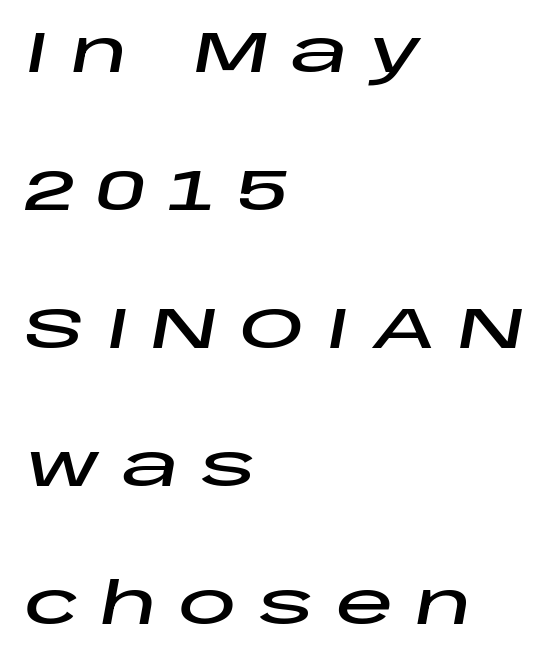
Is there much room between lines? Yes — plenty of vertical air separates them. If you drew a ruler down the left edge, every line would touch it. The specimen omits any rule beneath the text block's lines. Between one letter and the next there's a generous, obvious gap. Think of a printed novel: that variable character pitch is what you see here. Slant detected: the letters are inclined.
